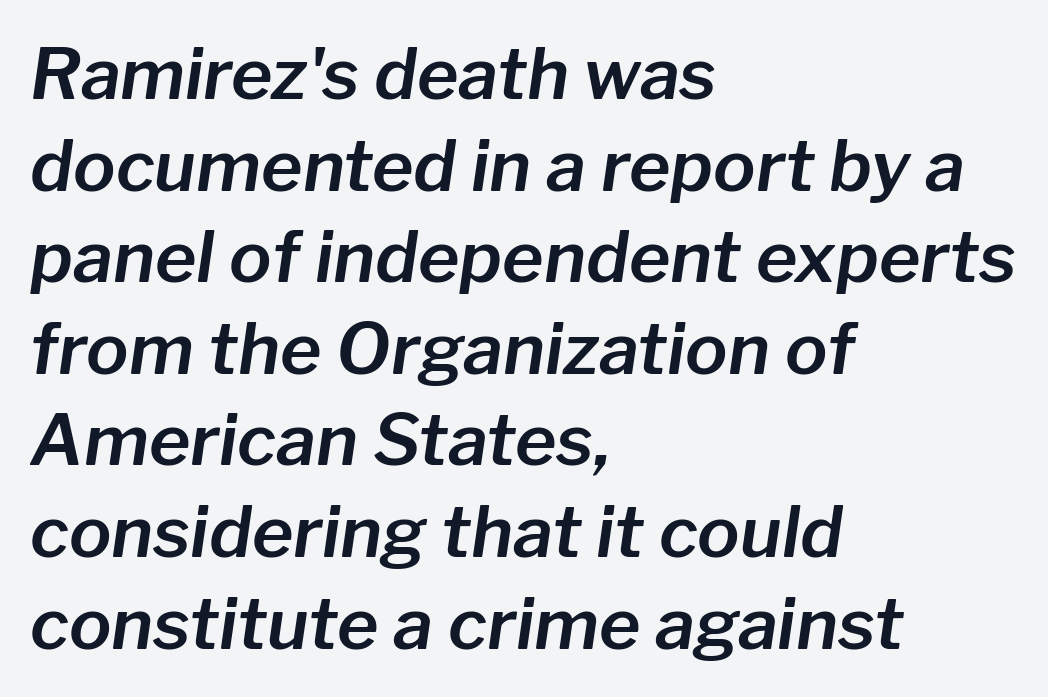
Reading down the block, your eye returns to a fixed left position each line. Check the space under the baseline: it is left empty. Varying glyph widths throughout — classic text-font behaviour. Posture: slanted. Interline gaps are of average width in this sample.
